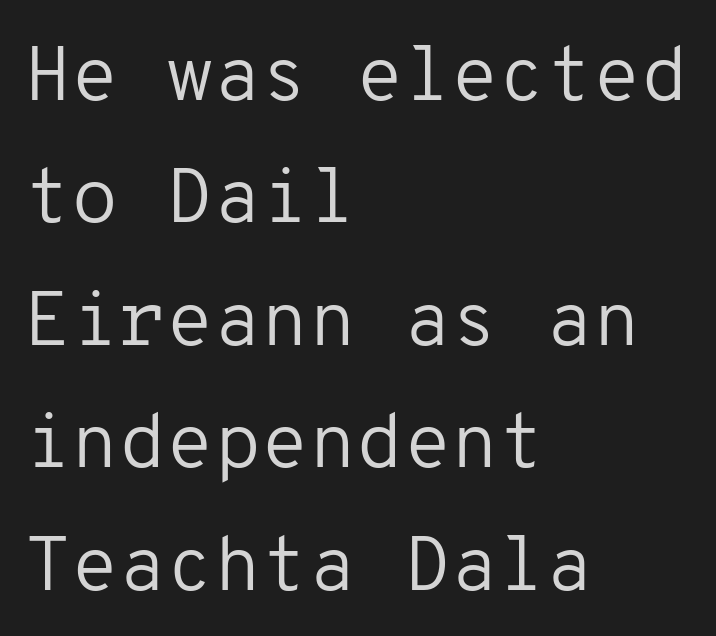
The line texture is even and compact thanks to regular tracking. The line-height multiplier appears to be the usual default. Does the type have serifs? No, each stem ends abruptly. Characters remain perfectly vertical along every line. The ragged edge is on the right, which tells us the setting is flush left. The specimen omits any rule beneath the text block's lines.
